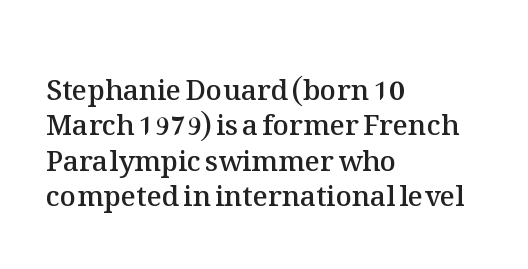
{"italic": "no", "bold": "semi", "weight": "semibold", "width": "normal", "stroke_contrast": "medium", "x_height": "medium", "monospaced": "no", "underline": "no", "align": "left", "line_spacing": "normal", "line_spacing_ratio": 1.26, "letter_spacing": "normal", "letter_spacing_em": 0.0, "glyph_px": 28}
